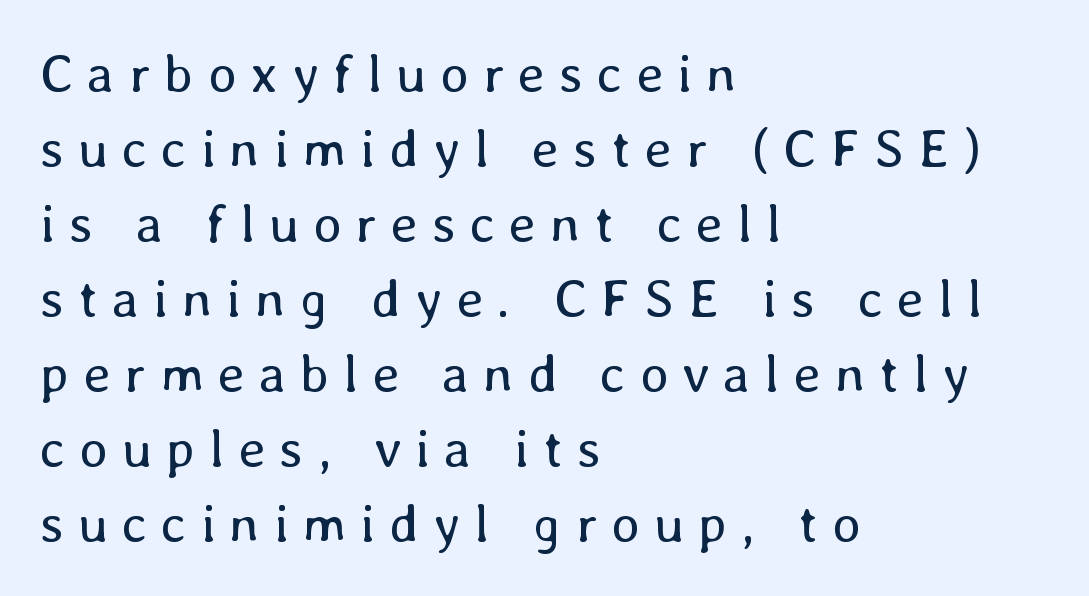
{"italic": "no", "bold": "no", "weight": "regular", "width": "normal", "stroke_contrast": "low", "x_height": "medium", "monospaced": "no", "underline": "no", "align": "left", "line_spacing": "normal", "line_spacing_ratio": 1.39, "letter_spacing": "wide", "letter_spacing_em": 0.26, "glyph_px": 54}
